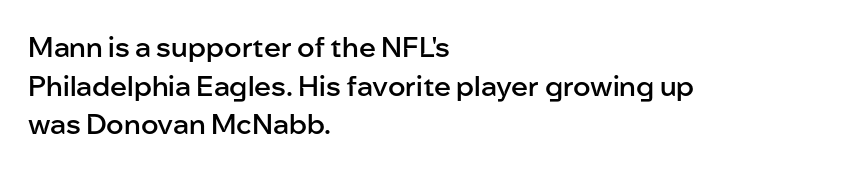
{"serif": "no", "italic": "no", "bold": "semi", "weight": "semibold", "width": "normal", "stroke_contrast": "low", "x_height": "medium", "monospaced": "no", "underline": "no", "align": "left", "line_spacing": "normal", "line_spacing_ratio": 1.38, "letter_spacing": "normal", "letter_spacing_em": 0.0, "glyph_px": 28}
